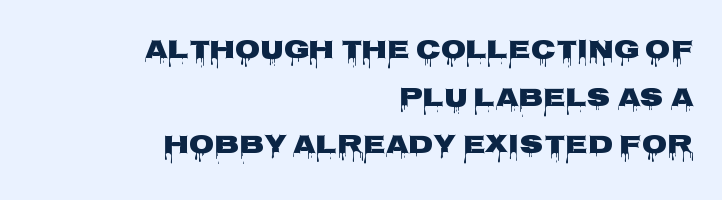
Q: Is the text italic (slanted)? A: No, it is upright.
Q: Is the text underlined? A: No.
Q: How is the paragraph aligned? A: Right-aligned.
Q: Is the spacing between letters normal or unusually wide? A: Normal.
